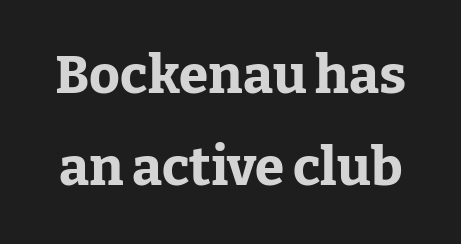
{"serif": "yes", "italic": "no", "bold": "yes", "weight": "bold", "width": "normal", "stroke_contrast": "low", "x_height": "medium", "monospaced": "no", "underline": "no", "line_spacing_ratio": 1.74, "letter_spacing": "normal", "letter_spacing_em": 0.0, "glyph_px": 53}
